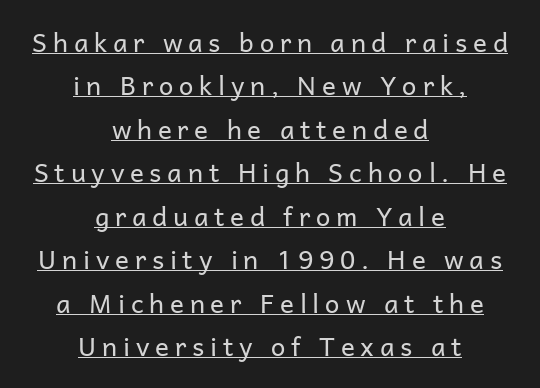
{"italic": "no", "bold": "no", "underline": "yes", "align": "center", "line_spacing": "normal", "line_spacing_ratio": 1.67, "letter_spacing": "wide", "letter_spacing_em": 0.22, "glyph_px": 26}
